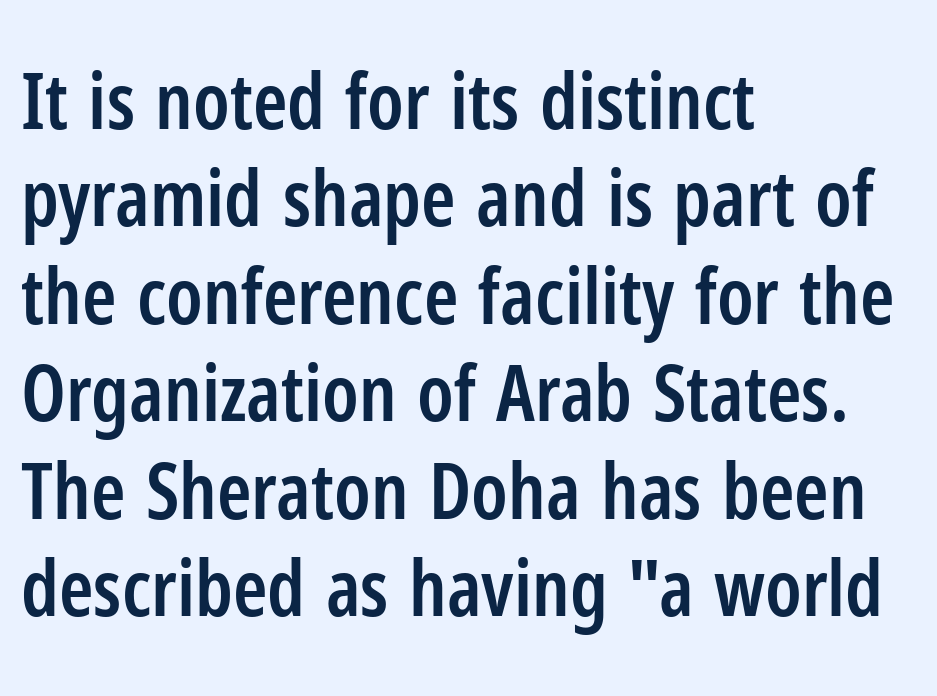
Q: Is the text bold? A: Semi-bold.
Q: Is the text italic (slanted)? A: No, it is upright.
Q: Is the typeface a serif or a sans-serif typeface? A: Sans-serif.
Q: Is the text underlined? A: No.
Q: How is the paragraph aligned? A: Left-aligned.
Q: Is the spacing between letters normal or unusually wide? A: Normal.
Q: Is the spacing between lines tight, normal or loose? A: Normal.
Q: Width (condensed, normal, or wide)? A: Condensed.
Q: Stroke contrast? A: Low.
Q: x-height? A: Medium.
Q: Monospaced? A: No.
